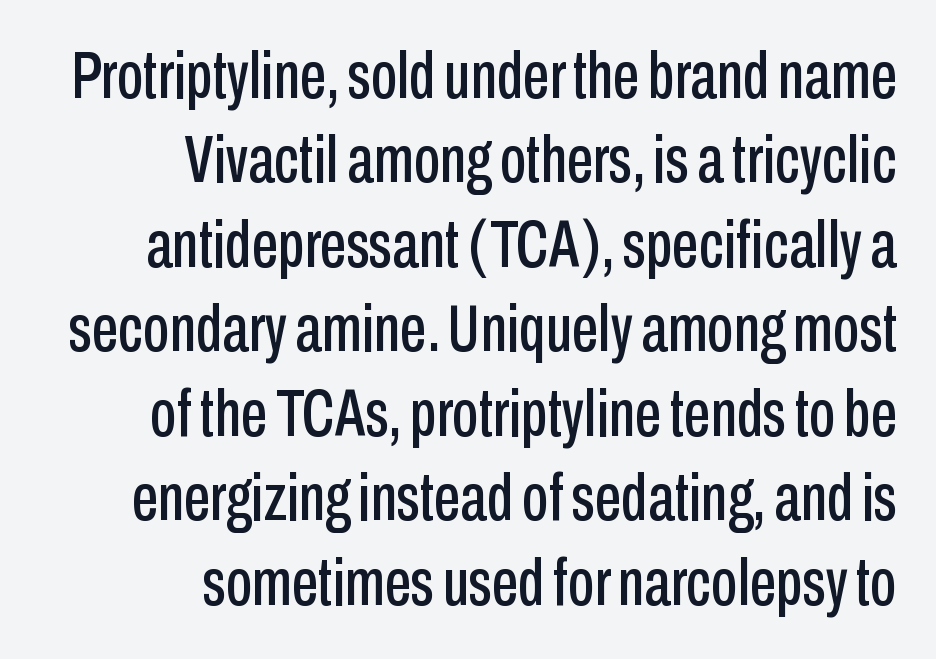
Think of a printed novel: that variable character pitch is what you see here. The passage is arranged like a letterhead date or caption credit — flush right. Rows of type keep a routine distance in the vertical direction. Tall strokes in this sample are plumb rather than angled.
